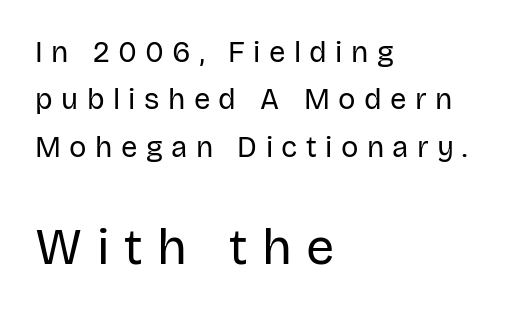
Substantial extra tracking has been applied to these lines. This sample is left-justified, so line endings fall wherever the words run out. The letters stand upright; this is a roman face. Heaviness? Minimal to ordinary, like unemphasized prose.
